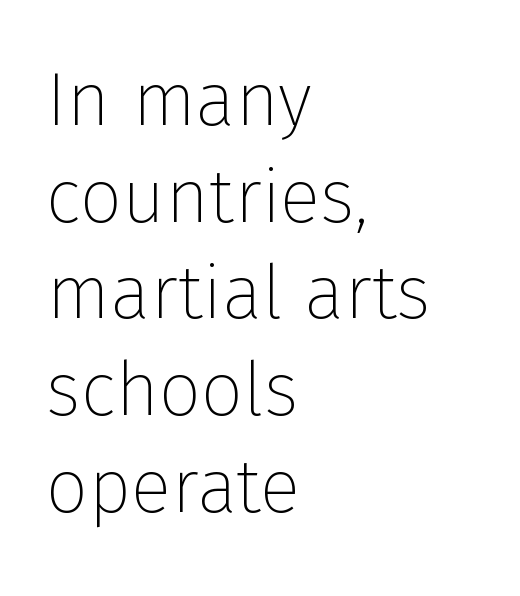
The image shows 75 px thin sans-serif type, upright; set left-aligned, normal line spacing (1.29x), normal letter spacing, not underlined; low stroke contrast and a medium x-height.
